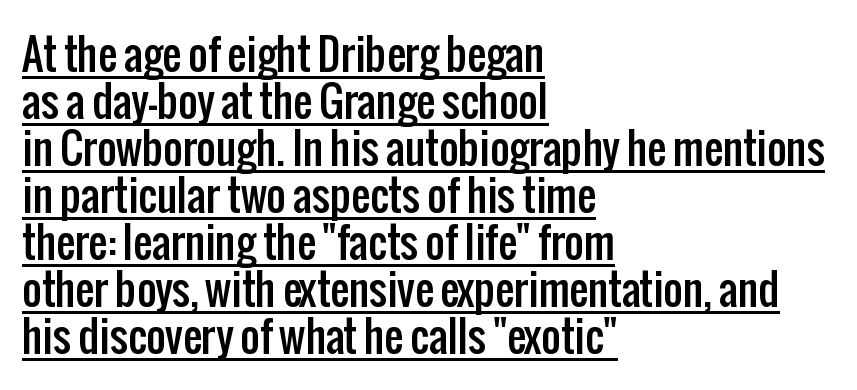
The image shows 42 px condensed sans-serif type, upright; set left-aligned, tight line spacing (1.12x), normal letter spacing, underlined; low stroke contrast and a medium x-height.
